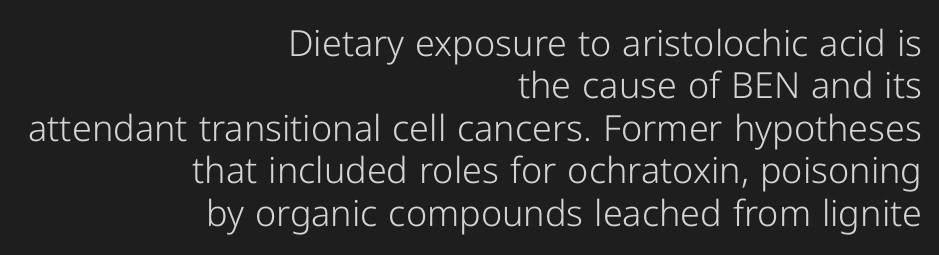
{"serif": "no", "italic": "no", "bold": "no", "weight": "light", "width": "normal", "stroke_contrast": "low", "x_height": "medium", "monospaced": "no", "underline": "no", "align": "right", "line_spacing_ratio": 1.18, "letter_spacing": "normal", "letter_spacing_em": 0.0, "glyph_px": 36}
